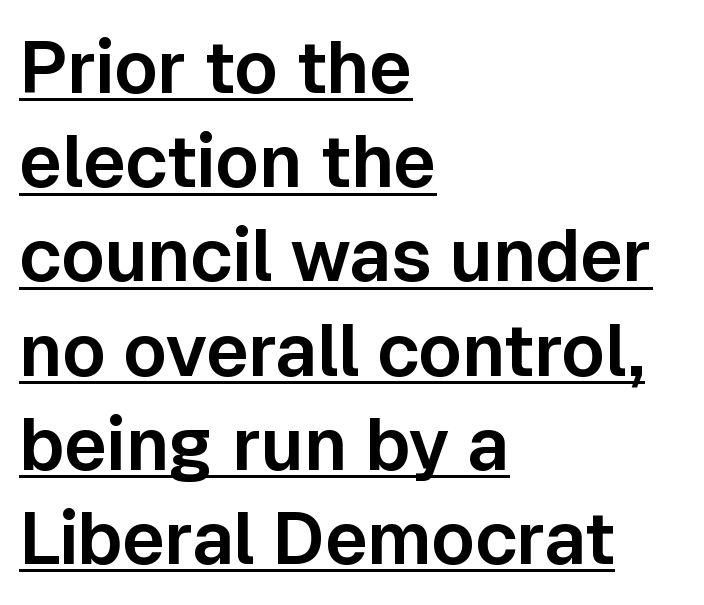
Q: Is the text italic (slanted)? A: No, it is upright.
Q: Is the typeface a serif or a sans-serif typeface? A: Sans-serif.
Q: Is the text underlined? A: Yes.
Q: How is the paragraph aligned? A: Left-aligned.
Q: Is the spacing between letters normal or unusually wide? A: Normal.
Q: Is the spacing between lines tight, normal or loose? A: Normal.
Q: Width (condensed, normal, or wide)? A: Normal.
Q: Stroke contrast? A: Low.
Q: x-height? A: Medium.
Q: Monospaced? A: No.
